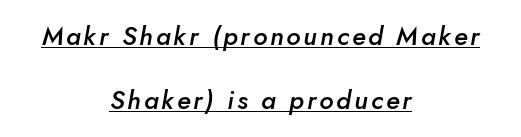
The image shows 26 px text type, italic (leaning right); set centered, loose line spacing (2.47x), underlined.
